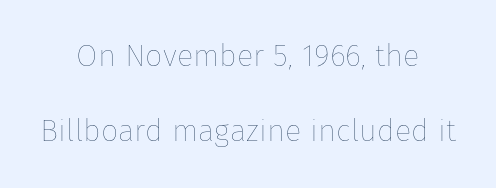
The image shows 31 px thin type, upright; set centered, loose line spacing (2.42x), normal letter spacing, not underlined; low stroke contrast and a medium x-height.
